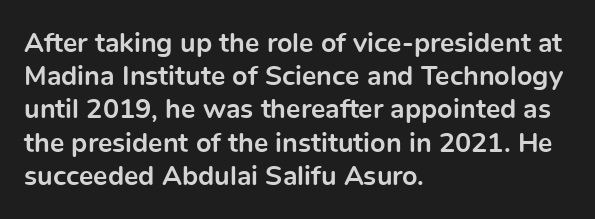
{"italic": "no", "bold": "yes", "underline": "no", "align": "left", "line_spacing_ratio": 1.23, "letter_spacing": "normal", "letter_spacing_em": 0.0, "glyph_px": 27}
